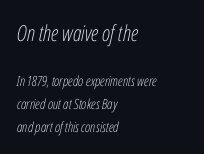
{"italic": "yes", "lean": "right", "slant_degrees": 12, "bold": "no", "underline": "no", "align": "left", "line_spacing": "normal", "line_spacing_ratio": 1.64, "letter_spacing": "normal", "letter_spacing_em": 0.0, "larger_block": "first", "size_ratio": 1.57, "glyph_px": 22}
